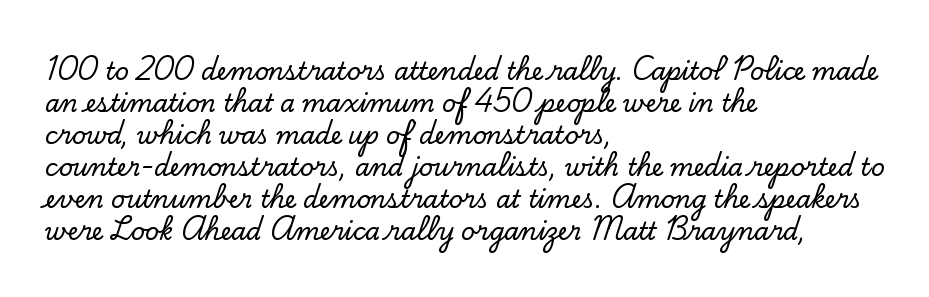
The image shows 24 px text type; set left-aligned, normal line spacing (1.33x), normal letter spacing, not underlined.
